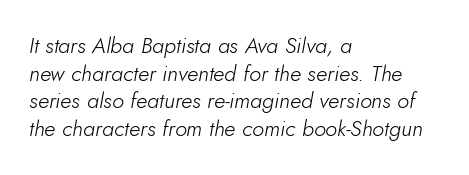
The image shows 22 px text type, italic (leaning right); set left-aligned, normal line spacing (1.26x), normal letter spacing, not underlined.
